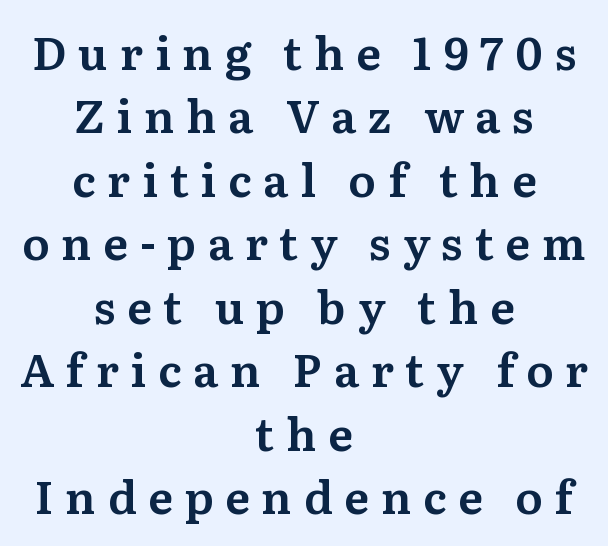
Q: Is the text italic (slanted)? A: No, it is upright.
Q: Is the typeface a serif or a sans-serif typeface? A: Serif.
Q: Is the text underlined? A: No.
Q: How is the paragraph aligned? A: Centered.
Q: Is the spacing between letters normal or unusually wide? A: Unusually wide.
Q: Is the spacing between lines tight, normal or loose? A: Normal.
Q: Width (condensed, normal, or wide)? A: Normal.
Q: Stroke contrast? A: Medium.
Q: x-height? A: Medium.
Q: Monospaced? A: No.
